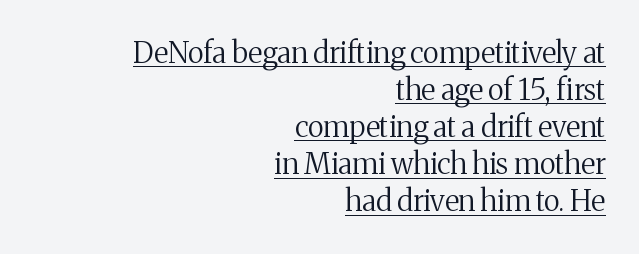
The image shows 29 px regular-weight serif type, upright; set right-aligned, normal line spacing (1.28x), normal letter spacing, underlined; medium stroke contrast and a medium x-height.
